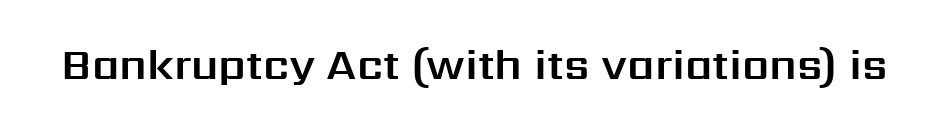
{"serif": "no", "italic": "no", "width": "normal", "stroke_contrast": "medium", "x_height": "medium", "monospaced": "no", "underline": "no", "letter_spacing": "normal", "letter_spacing_em": 0.0, "glyph_px": 43}
